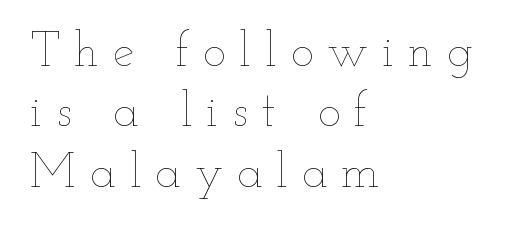
Q: Is the text bold? A: No.
Q: Is the text italic (slanted)? A: No, it is upright.
Q: Is the text underlined? A: No.
Q: How is the paragraph aligned? A: Left-aligned.
Q: Is the spacing between letters normal or unusually wide? A: Unusually wide.
Q: Is the spacing between lines tight, normal or loose? A: Normal.
Q: Width (condensed, normal, or wide)? A: Wide.
Q: Stroke contrast? A: Low.
Q: x-height? A: Small.
Q: Monospaced? A: No.
